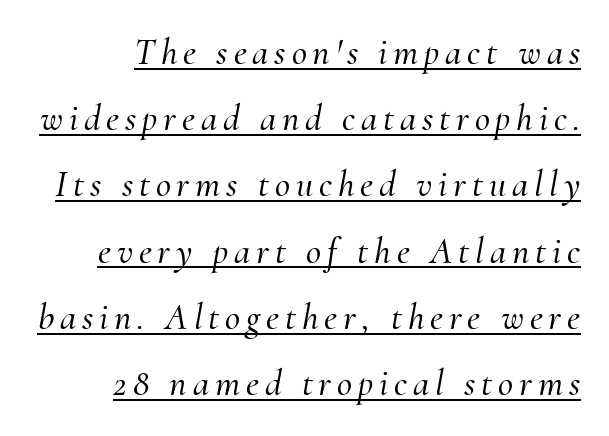
{"serif": "yes", "italic": "yes", "lean": "right", "slant_degrees": 10, "width": "normal", "stroke_contrast": "medium", "x_height": "small", "monospaced": "no", "underline": "yes", "align": "right", "line_spacing_ratio": 1.79, "glyph_px": 37}
